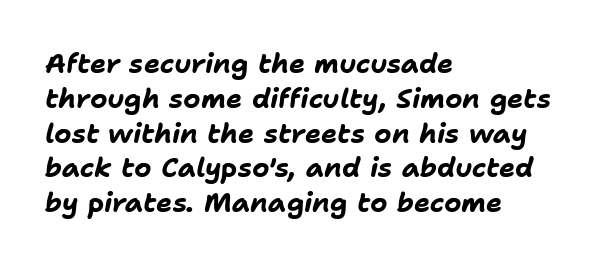
{"italic": "yes", "lean": "right", "slant_degrees": 11, "bold": "yes", "underline": "no", "align": "left", "line_spacing": "normal", "line_spacing_ratio": 1.29, "letter_spacing": "normal", "letter_spacing_em": 0.0, "glyph_px": 27}
